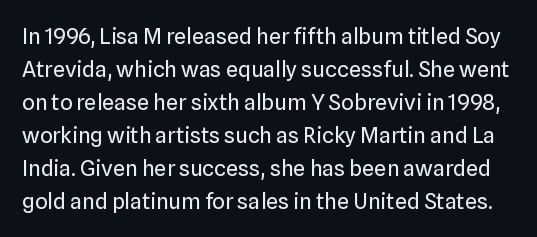
{"italic": "no", "bold": "no", "underline": "no", "line_spacing": "normal", "line_spacing_ratio": 1.5, "letter_spacing": "normal", "letter_spacing_em": 0.0, "glyph_px": 22}
